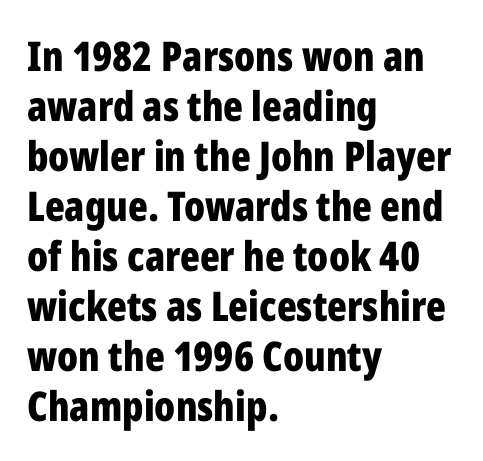
Q: Is the text bold? A: Yes.
Q: Is the text italic (slanted)? A: No, it is upright.
Q: Is the typeface a serif or a sans-serif typeface? A: Sans-serif.
Q: Is the text underlined? A: No.
Q: How is the paragraph aligned? A: Left-aligned.
Q: Is the spacing between letters normal or unusually wide? A: Normal.
Q: Width (condensed, normal, or wide)? A: Condensed.
Q: Stroke contrast? A: Low.
Q: x-height? A: Medium.
Q: Monospaced? A: No.
